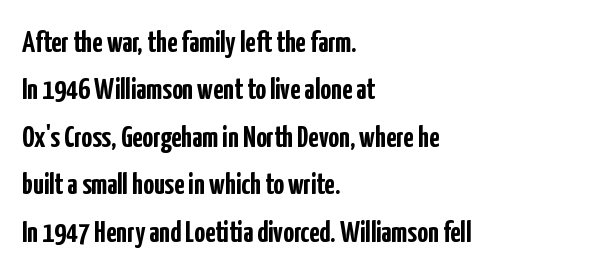
Q: Is the text bold? A: Yes.
Q: Is the text italic (slanted)? A: No, it is upright.
Q: Is the typeface a serif or a sans-serif typeface? A: Sans-serif.
Q: Is the text underlined? A: No.
Q: How is the paragraph aligned? A: Left-aligned.
Q: Is the spacing between letters normal or unusually wide? A: Normal.
Q: Is the spacing between lines tight, normal or loose? A: Normal.
Q: Width (condensed, normal, or wide)? A: Condensed.
Q: Stroke contrast? A: Low.
Q: x-height? A: Medium.
Q: Monospaced? A: No.
